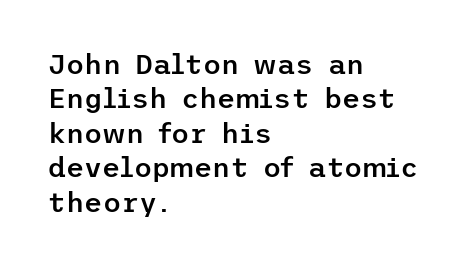
Q: Is the text bold? A: Semi-bold.
Q: Is the text italic (slanted)? A: No, it is upright.
Q: Is the typeface a serif or a sans-serif typeface? A: Sans-serif.
Q: Is the text underlined? A: No.
Q: How is the paragraph aligned? A: Left-aligned.
Q: Is the spacing between letters normal or unusually wide? A: Normal.
Q: Width (condensed, normal, or wide)? A: Normal.
Q: Stroke contrast? A: Low.
Q: x-height? A: Medium.
